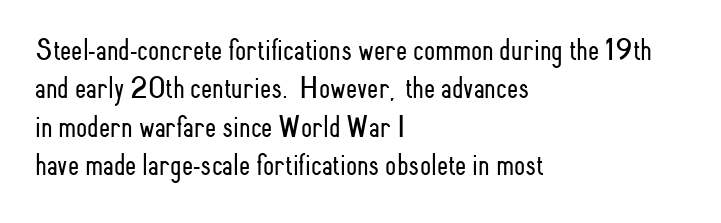
Q: Is the text bold? A: No.
Q: Is the text italic (slanted)? A: No, it is upright.
Q: Is the typeface a serif or a sans-serif typeface? A: Sans-serif.
Q: Is the text underlined? A: No.
Q: How is the paragraph aligned? A: Left-aligned.
Q: Is the spacing between letters normal or unusually wide? A: Normal.
Q: Width (condensed, normal, or wide)? A: Condensed.
Q: Stroke contrast? A: Low.
Q: x-height? A: Small.
Q: Monospaced? A: No.
